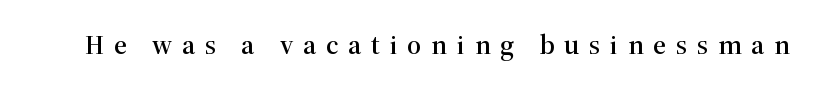
Q: Is the text italic (slanted)? A: No, it is upright.
Q: Is the typeface a serif or a sans-serif typeface? A: Serif.
Q: Is the text underlined? A: No.
Q: Is the spacing between letters normal or unusually wide? A: Unusually wide.
Q: Width (condensed, normal, or wide)? A: Normal.
Q: Stroke contrast? A: High.
Q: x-height? A: Medium.
Q: Monospaced? A: No.
